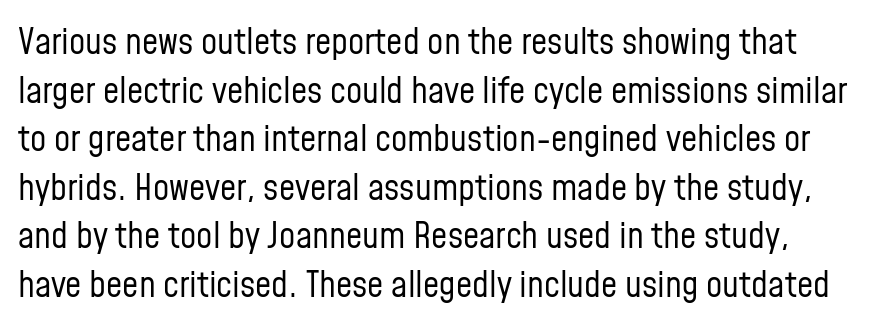
Glyph-to-glyph distance matches everyday printed text. The rendering uses natural spacing where letterforms have individual widths. Posture: upright roman. Students, observe: this is what conventionally led text looks like.
